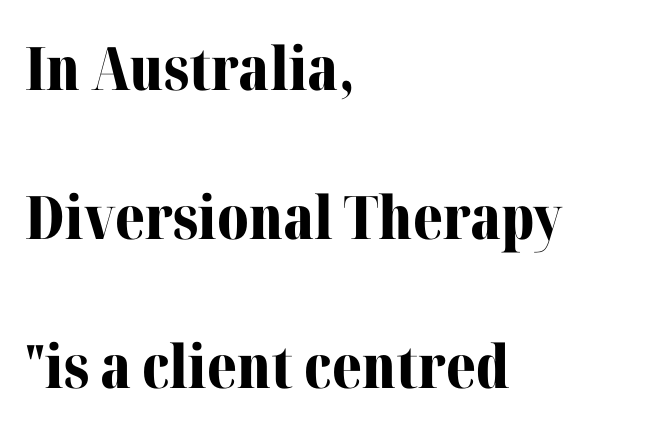
Q: Is the text bold? A: Yes.
Q: Is the text italic (slanted)? A: No, it is upright.
Q: Is the typeface a serif or a sans-serif typeface? A: Serif.
Q: Is the text underlined? A: No.
Q: How is the paragraph aligned? A: Left-aligned.
Q: Is the spacing between letters normal or unusually wide? A: Normal.
Q: Is the spacing between lines tight, normal or loose? A: Loose.
Q: Width (condensed, normal, or wide)? A: Normal.
Q: Stroke contrast? A: Medium.
Q: x-height? A: Medium.
Q: Monospaced? A: No.
